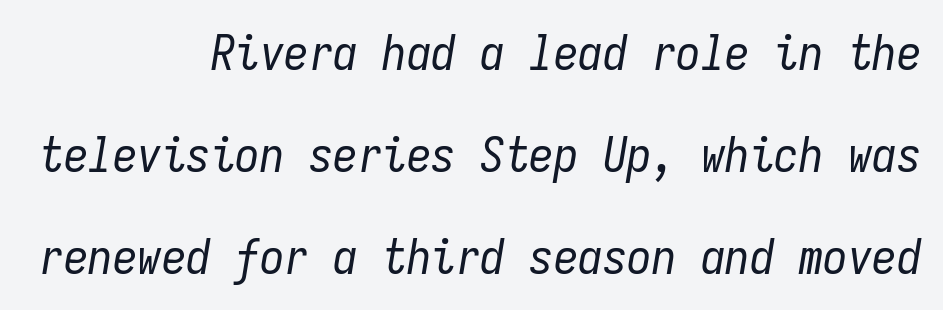
The image shows 49 px regular-weight, condensed type, italic (leaning right), monospaced; set right-aligned, loose line spacing (2.08x), normal letter spacing, not underlined; low stroke contrast and a medium x-height.
